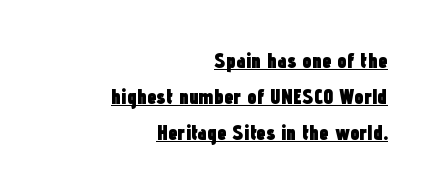
The image shows 21 px bold type, upright; set right-aligned, line spacing 1.71x, normal letter spacing, underlined.
